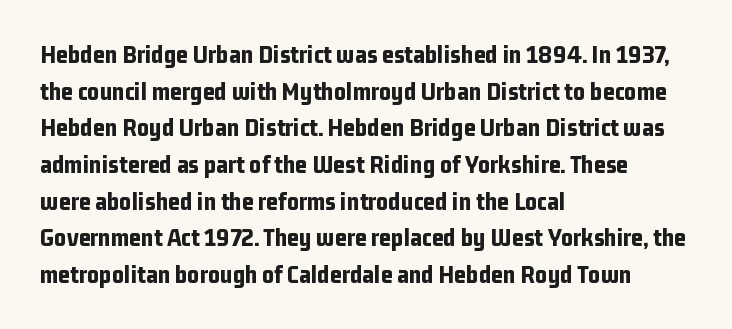
Caption: multi-line text, flush left, ragged right. Look at the tracking — it's just the regular setting, nothing added. Upright lettering throughout. The passage shown is emphatically bold. The passage shown is not underscored anywhere.
